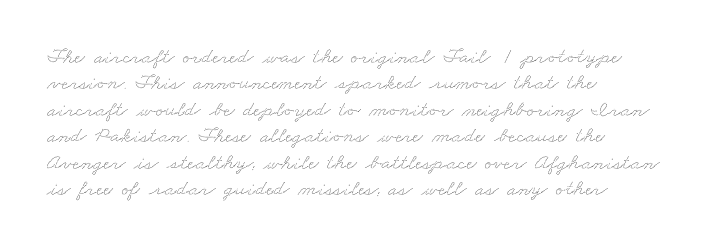
Type without underlining. Students, note that the glyphs here touch the page at normal intervals. Caption: multi-line text, flush left, ragged right.
